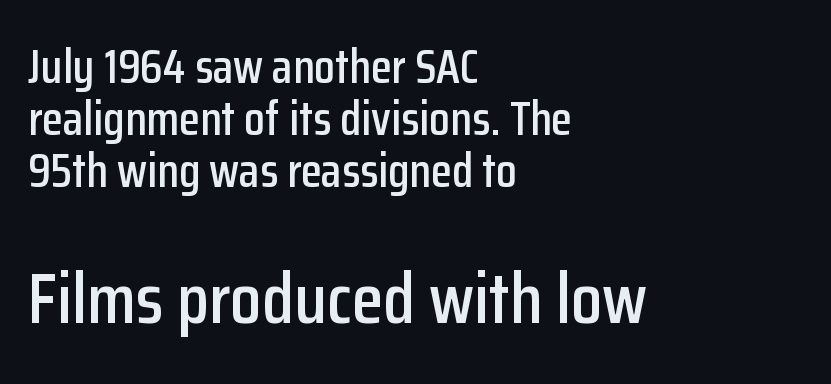
The image shows 72 px condensed sans-serif type, upright; set left-aligned, tight line spacing (1.08x), normal letter spacing, not underlined; the second (bottom) block is 1.5x larger; low stroke contrast and a medium x-height.
